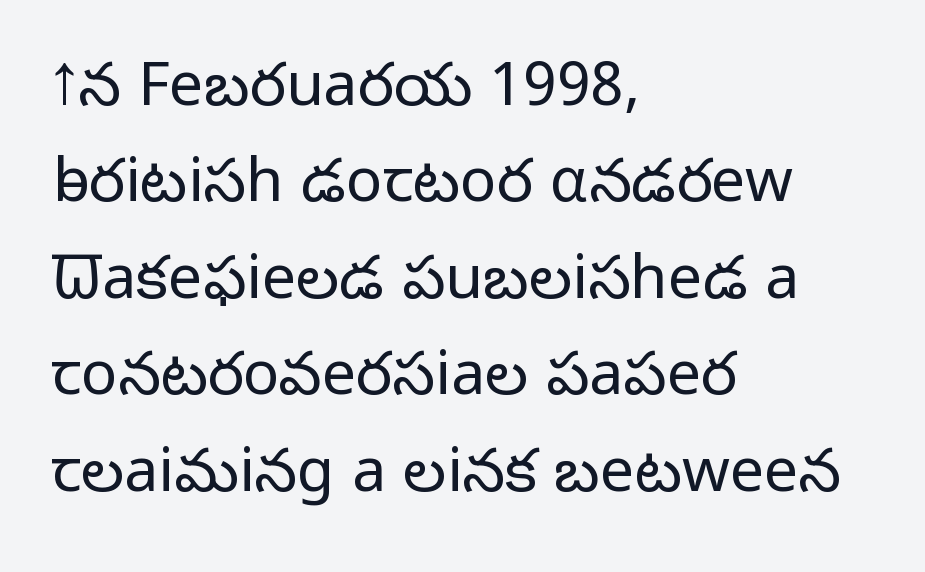
The image shows 61 px light sans-serif type, upright; set left-aligned, normal line spacing (1.58x), normal letter spacing, not underlined; low stroke contrast and a medium x-height.
